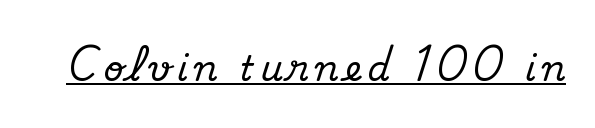
The image shows 35 px serif type; set underlined; medium stroke contrast and a small x-height.
